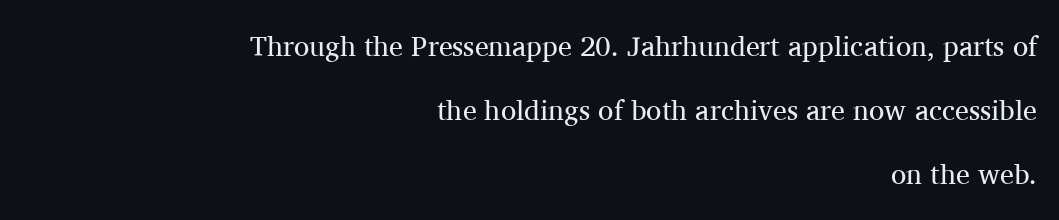
The image shows 28 px regular-weight serif type, upright; set right-aligned, loose line spacing (2.29x), normal letter spacing, not underlined; medium stroke contrast and a medium x-height.
